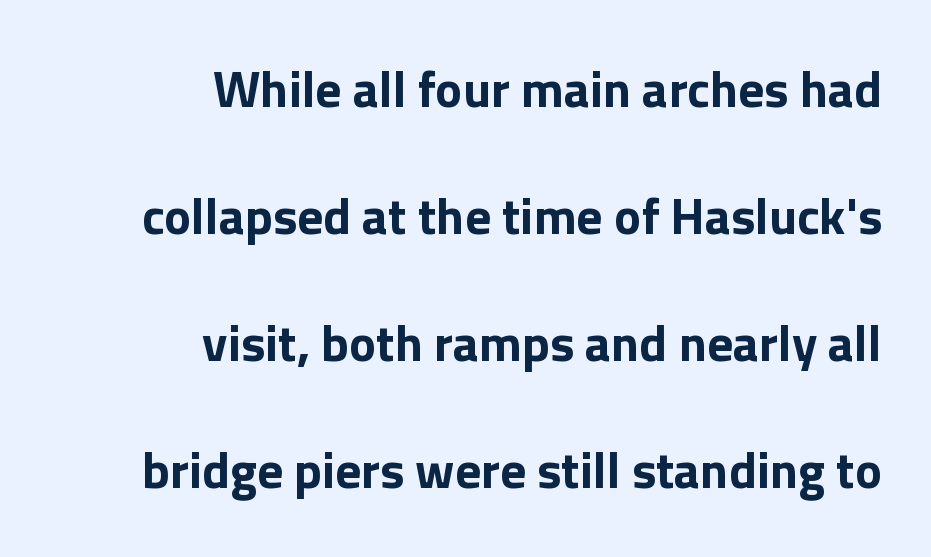
The image shows 51 px bold sans-serif type, upright; set right-aligned, loose line spacing (2.49x), normal letter spacing, not underlined; a medium x-height.
